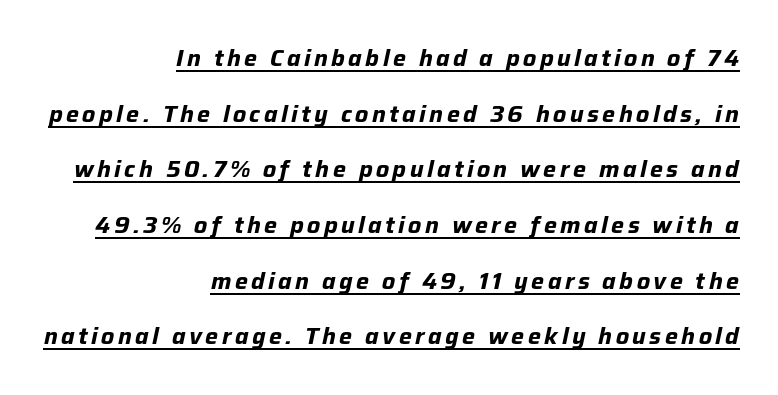
{"italic": "yes", "lean": "right", "slant_degrees": 12, "bold": "yes", "underline": "yes", "align": "right", "line_spacing": "loose", "line_spacing_ratio": 2.42, "glyph_px": 23}
